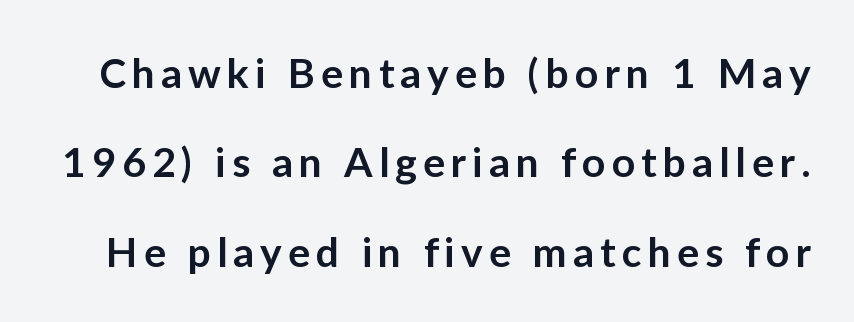
{"serif": "no", "italic": "no", "bold": "semi", "weight": "semibold", "width": "normal", "stroke_contrast": "low", "x_height": "medium", "monospaced": "no", "underline": "no", "line_spacing": "loose", "line_spacing_ratio": 2.18, "glyph_px": 41}
